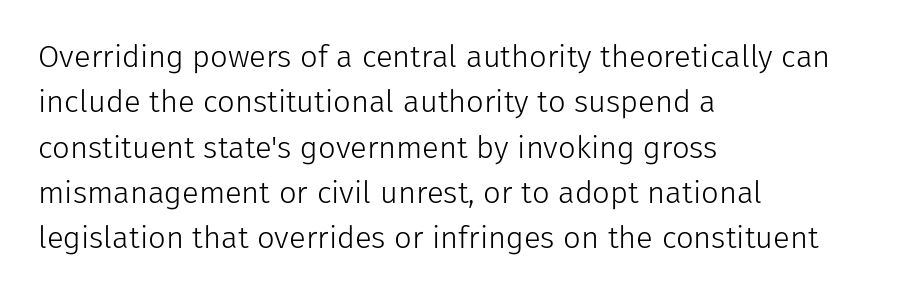
Q: Is the text bold? A: No.
Q: Is the text italic (slanted)? A: No, it is upright.
Q: Is the typeface a serif or a sans-serif typeface? A: Sans-serif.
Q: Is the text underlined? A: No.
Q: How is the paragraph aligned? A: Left-aligned.
Q: Is the spacing between letters normal or unusually wide? A: Normal.
Q: Is the spacing between lines tight, normal or loose? A: Normal.
Q: Width (condensed, normal, or wide)? A: Normal.
Q: Stroke contrast? A: Low.
Q: x-height? A: Medium.
Q: Monospaced? A: No.
